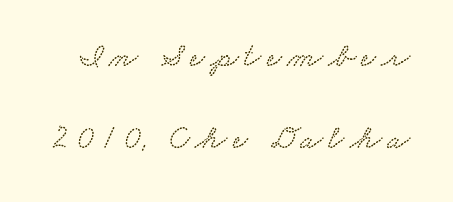
Q: Is the text underlined? A: No.
Q: Is the spacing between lines tight, normal or loose? A: Loose.
Q: Width (condensed, normal, or wide)? A: Wide.
Q: Stroke contrast? A: Low.
Q: x-height? A: Small.
Q: Monospaced? A: No.
